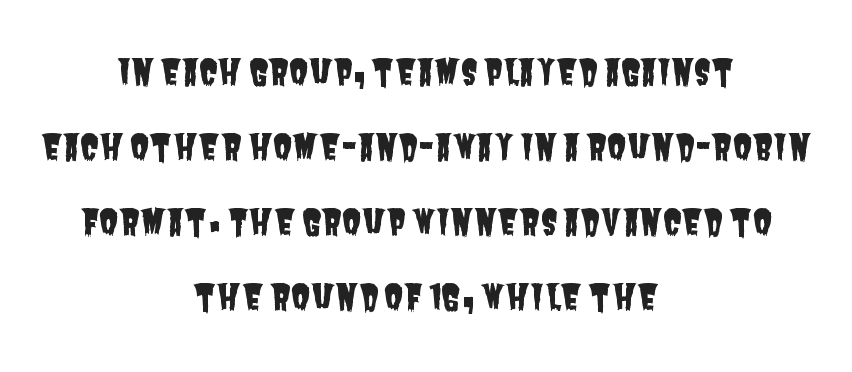
Q: Is the typeface a serif or a sans-serif typeface? A: Sans-serif.
Q: Is the text underlined? A: No.
Q: How is the paragraph aligned? A: Centered.
Q: Is the spacing between letters normal or unusually wide? A: Normal.
Q: Is the spacing between lines tight, normal or loose? A: Loose.
Q: Width (condensed, normal, or wide)? A: Condensed.
Q: Stroke contrast? A: Low.
Q: x-height? A: Large.
Q: Monospaced? A: No.
